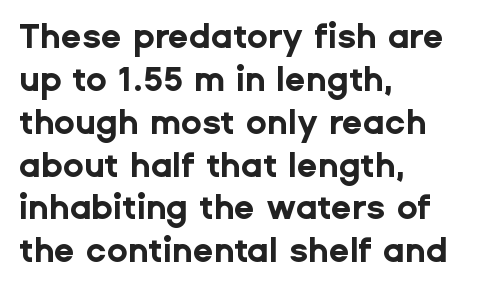
The image shows 34 px bold sans-serif type, upright; set left-aligned, normal line spacing (1.26x), normal letter spacing, not underlined; low stroke contrast and a medium x-height.
